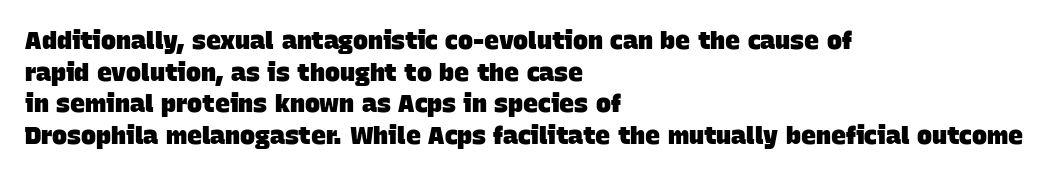
Q: Is the text bold? A: Yes.
Q: Is the text underlined? A: No.
Q: How is the paragraph aligned? A: Left-aligned.
Q: Is the spacing between letters normal or unusually wide? A: Normal.
Q: Is the spacing between lines tight, normal or loose? A: Normal.
